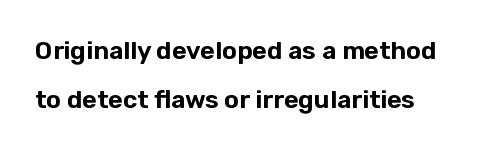
Q: Is the text italic (slanted)? A: No, it is upright.
Q: Is the text underlined? A: No.
Q: Is the spacing between letters normal or unusually wide? A: Normal.
Q: Is the spacing between lines tight, normal or loose? A: Loose.
